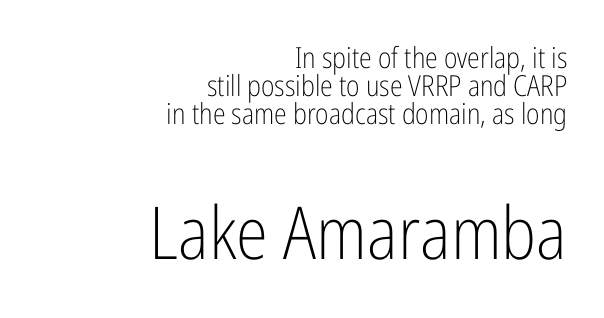
Every stem runs plumb, perpendicular to the baseline. The passage shown is not underscored anywhere. How would I describe the line gaps? Narrow and economical. The rag falls on the left side of this text block. To sum up the face: it is a sans, with no serifs.
